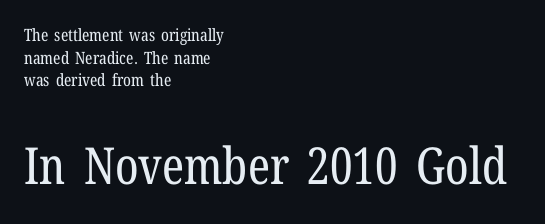
The image shows 51 px regular-weight, condensed serif type, upright; set left-aligned, normal line spacing (1.33x), normal letter spacing, not underlined; the second (bottom) block is 3.0x larger; low stroke contrast and a medium x-height.
